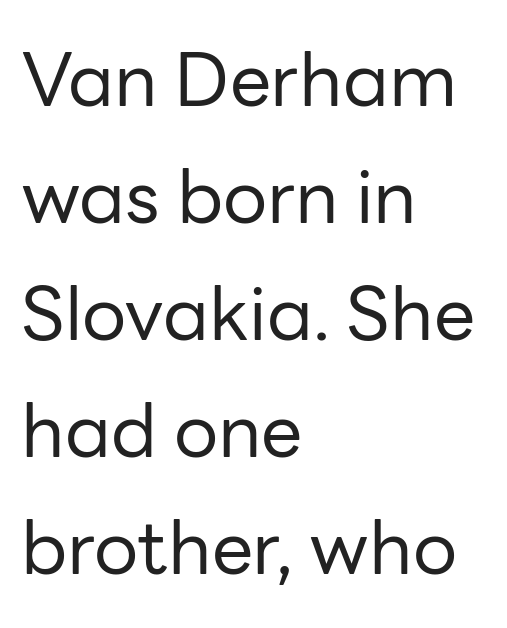
The characters display no serif detailing; their extremities are plain. In terms of letterspacing, this is plain default setting. In terms of posture, this sample is upright. No word sits above an underline. Where is the straight margin? On the left.
